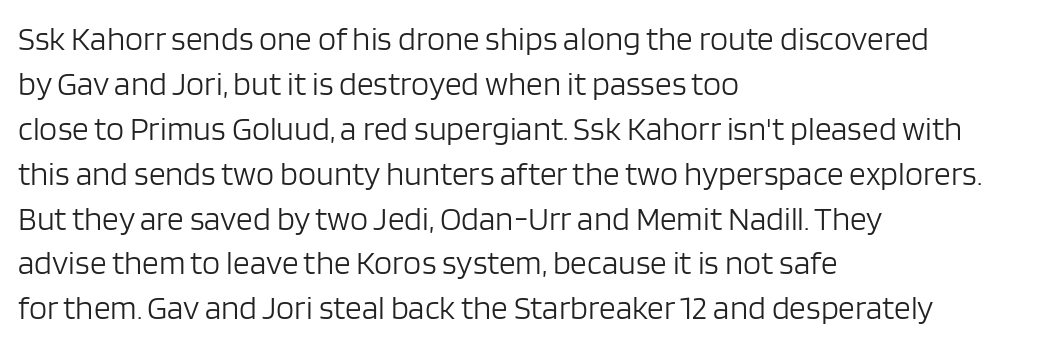
{"serif": "no", "italic": "no", "bold": "no", "weight": "light", "width": "normal", "stroke_contrast": "low", "x_height": "large", "monospaced": "no", "underline": "no", "align": "left", "line_spacing": "normal", "line_spacing_ratio": 1.36, "letter_spacing": "normal", "letter_spacing_em": 0.0, "glyph_px": 33}
